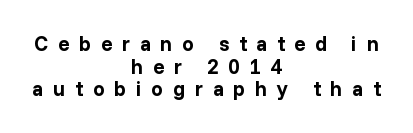
{"italic": "no", "bold": "yes", "underline": "no", "align": "center", "line_spacing": "tight", "line_spacing_ratio": 1.08, "letter_spacing": "wide", "letter_spacing_em": 0.46, "glyph_px": 21}
